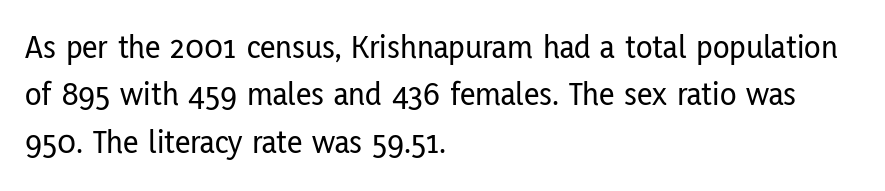
Q: Is the text italic (slanted)? A: No, it is upright.
Q: Is the typeface a serif or a sans-serif typeface? A: Sans-serif.
Q: Is the text underlined? A: No.
Q: How is the paragraph aligned? A: Left-aligned.
Q: Is the spacing between letters normal or unusually wide? A: Normal.
Q: Is the spacing between lines tight, normal or loose? A: Normal.
Q: Width (condensed, normal, or wide)? A: Condensed.
Q: Stroke contrast? A: Low.
Q: x-height? A: Medium.
Q: Monospaced? A: No.
